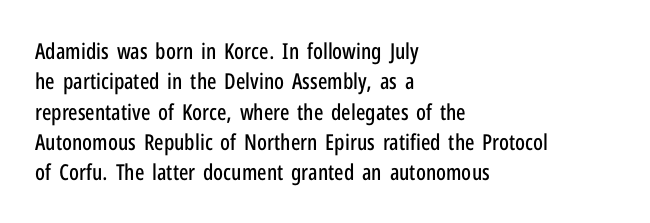
The image shows 22 px text type, upright; set left-aligned, normal line spacing (1.38x), normal letter spacing, not underlined.
